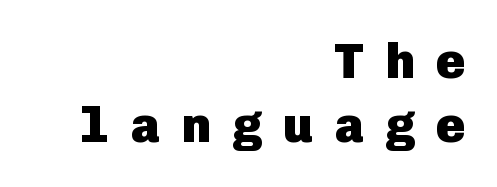
Q: Is the text bold? A: Yes.
Q: Is the text italic (slanted)? A: No, it is upright.
Q: Is the typeface a serif or a sans-serif typeface? A: Sans-serif.
Q: Is the text underlined? A: No.
Q: How is the paragraph aligned? A: Right-aligned.
Q: Is the spacing between letters normal or unusually wide? A: Unusually wide.
Q: Is the spacing between lines tight, normal or loose? A: Normal.
Q: Width (condensed, normal, or wide)? A: Normal.
Q: Stroke contrast? A: Low.
Q: x-height? A: Medium.
